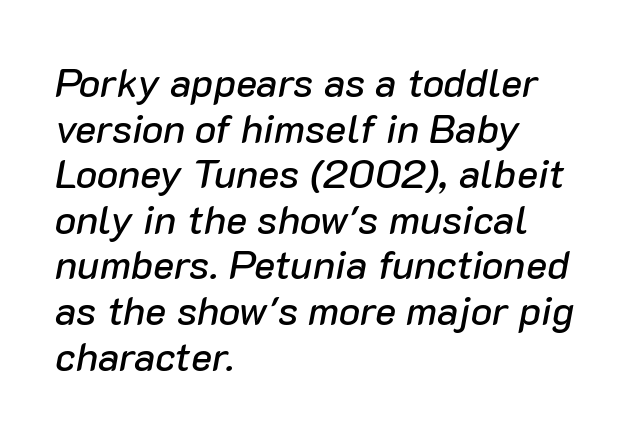
The specimen reads as italic at a glance. The face used here is proportionally spaced, like ordinary book or web type. Whoever set this chose condensed vertical rhythm over breathing room. All the whitespace from short lines collects on the right.
